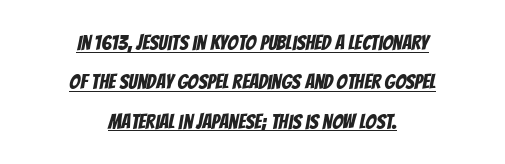
Is the block centered? Yes — each line is placed symmetrically about the middle. This is underlined copy, the kind a proofreader might mark for attention. No extra tracking has been applied to these lines.
